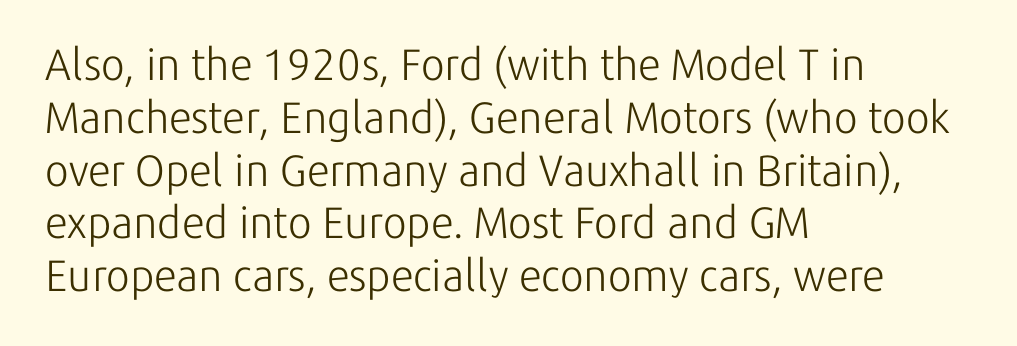
The image shows 44 px light sans-serif type, upright; set left-aligned, line spacing 1.2x, normal letter spacing, not underlined; low stroke contrast and a medium x-height.
